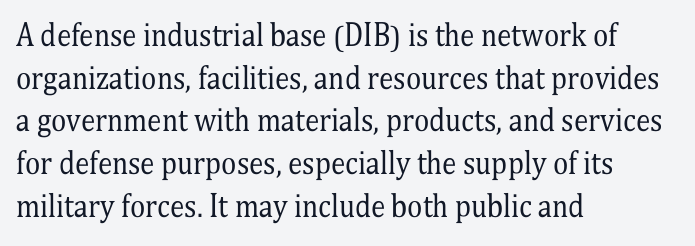
In terms of letterspacing, this is plain default setting. Italic? Not at all — the glyphs are vertical. Weight: in the light-to-regular range. Letterform terminals end in serifs throughout the passage.
